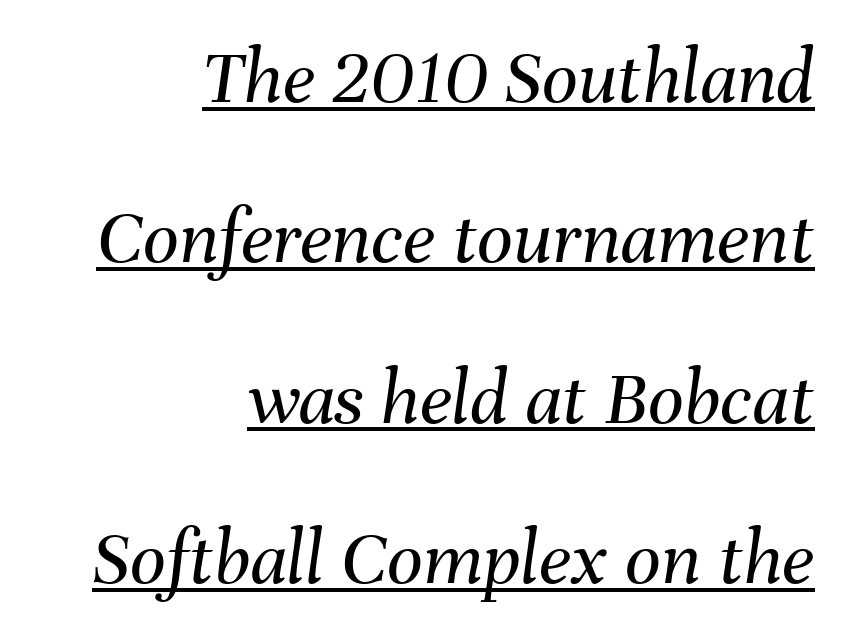
The image shows 79 px regular-weight type, italic (leaning right); set right-aligned, loose line spacing (2.03x), normal letter spacing, underlined; medium stroke contrast and a medium x-height.
